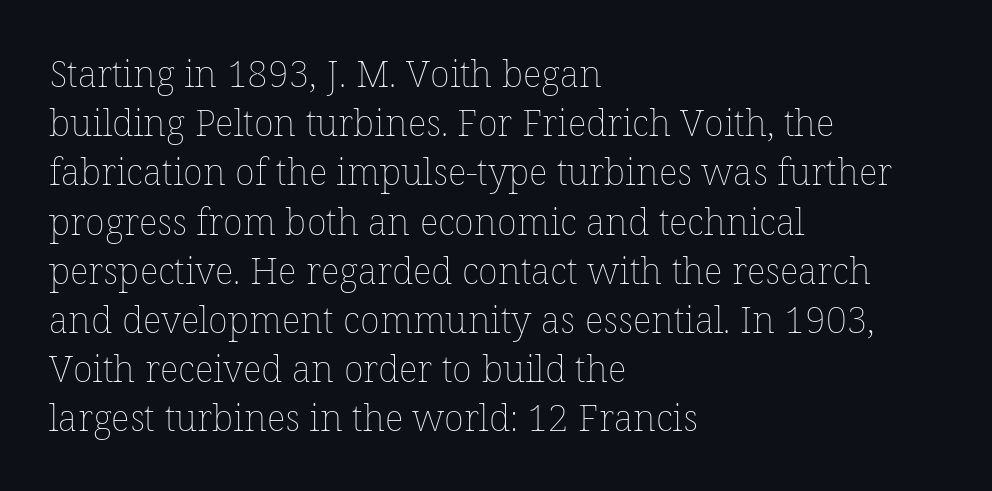
The image shows 37 px thin type, upright; set left-aligned, normal line spacing (1.33x), normal letter spacing, not underlined; low stroke contrast and a medium x-height.
